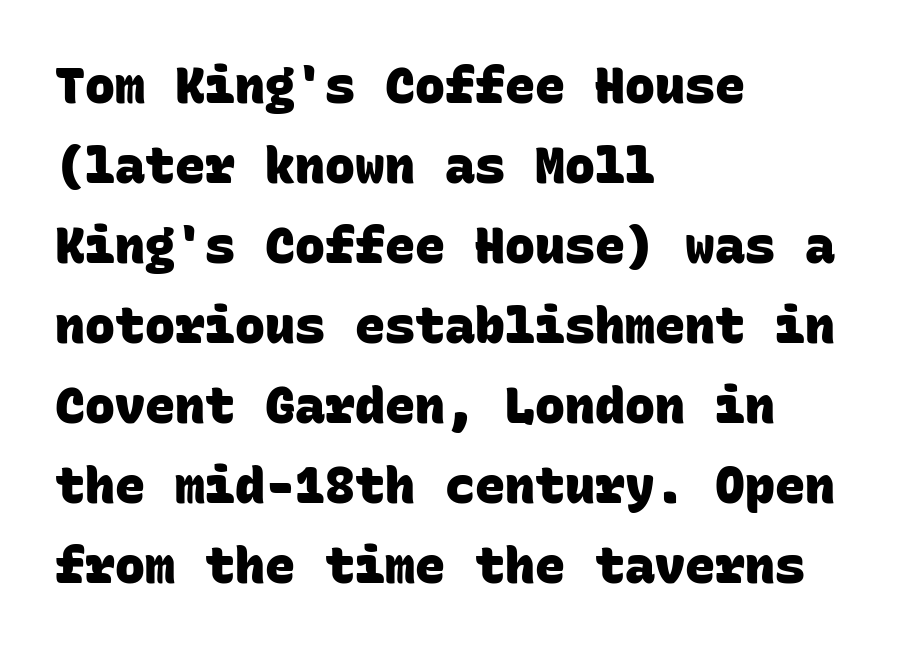
Q: Is the text bold? A: Yes.
Q: Is the typeface a serif or a sans-serif typeface? A: Sans-serif.
Q: Is the text underlined? A: No.
Q: How is the paragraph aligned? A: Left-aligned.
Q: Is the spacing between letters normal or unusually wide? A: Normal.
Q: Is the spacing between lines tight, normal or loose? A: Normal.
Q: Width (condensed, normal, or wide)? A: Normal.
Q: Stroke contrast? A: Low.
Q: x-height? A: Large.
Q: Monospaced? A: Yes.
